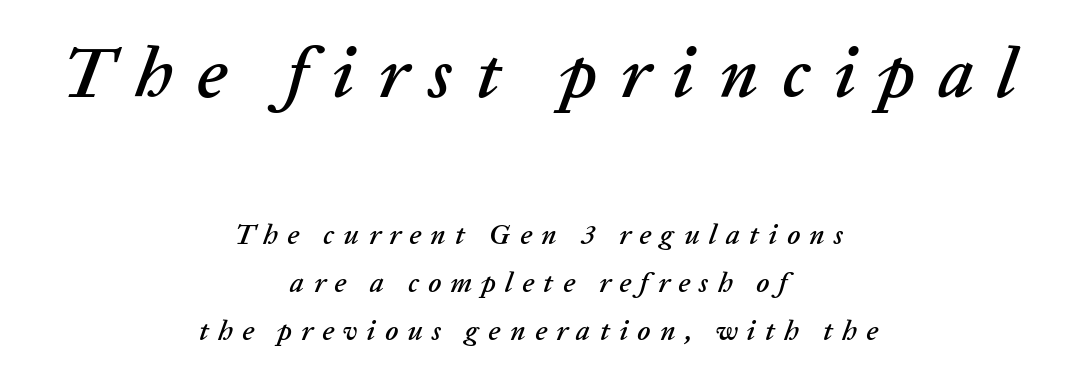
{"italic": "yes", "lean": "right", "slant_degrees": 20, "width": "normal", "stroke_contrast": "low", "x_height": "medium", "monospaced": "no", "underline": "no", "align": "center", "line_spacing_ratio": 1.72, "letter_spacing": "wide", "letter_spacing_em": 0.33, "larger_block": "first", "size_ratio": 2.54, "glyph_px": 71}
